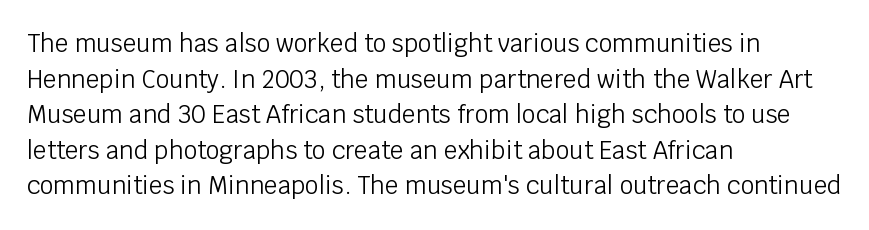
The image shows 24 px text type, upright; set left-aligned, normal line spacing (1.48x), normal letter spacing, not underlined.
